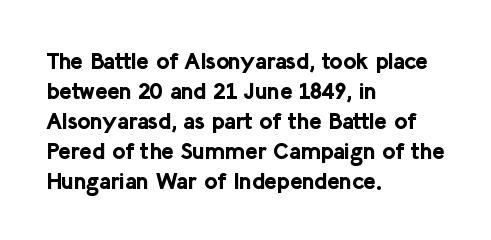
Q: Is the text bold? A: Yes.
Q: Is the text italic (slanted)? A: No, it is upright.
Q: Is the text underlined? A: No.
Q: How is the paragraph aligned? A: Left-aligned.
Q: Is the spacing between letters normal or unusually wide? A: Normal.
Q: Is the spacing between lines tight, normal or loose? A: Normal.
